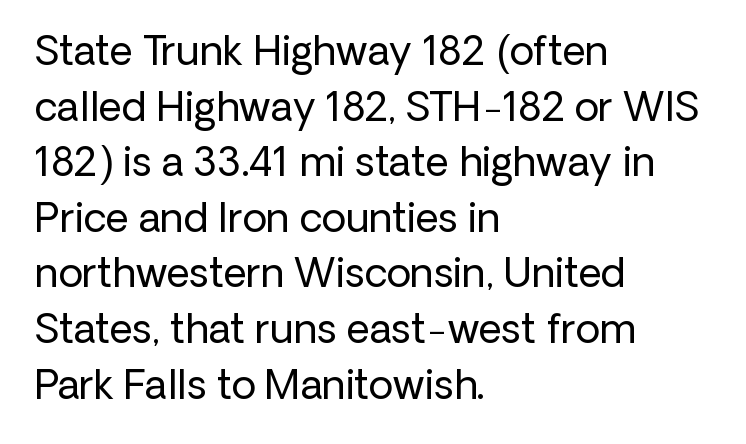
{"serif": "no", "italic": "no", "bold": "no", "weight": "regular", "width": "normal", "stroke_contrast": "low", "x_height": "medium", "monospaced": "no", "underline": "no", "align": "left", "line_spacing": "normal", "line_spacing_ratio": 1.39, "letter_spacing": "normal", "letter_spacing_em": 0.0, "glyph_px": 40}
